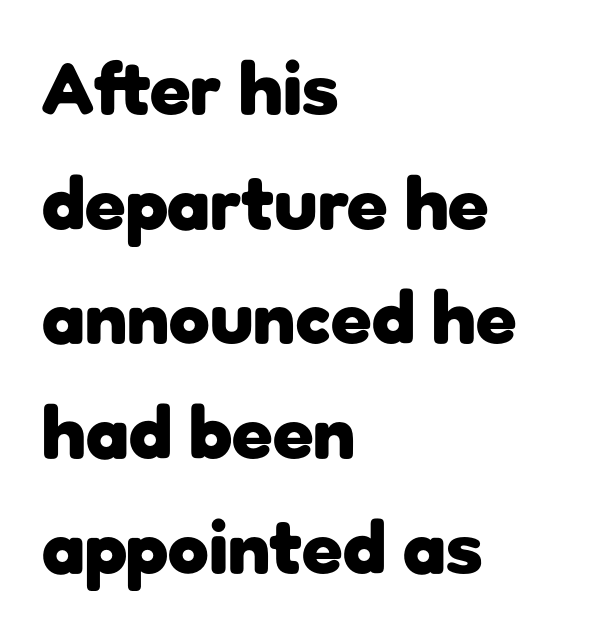
Glance below the letters and you will spot only blank space. One-word summary of the alignment: left. The glyphs in this specimen are sans serif. A normal amount of white space separates one row of letters from the next. A full-strength bold gives these letters their thick strokes. These lines are rendered in a variable-pitch font.
